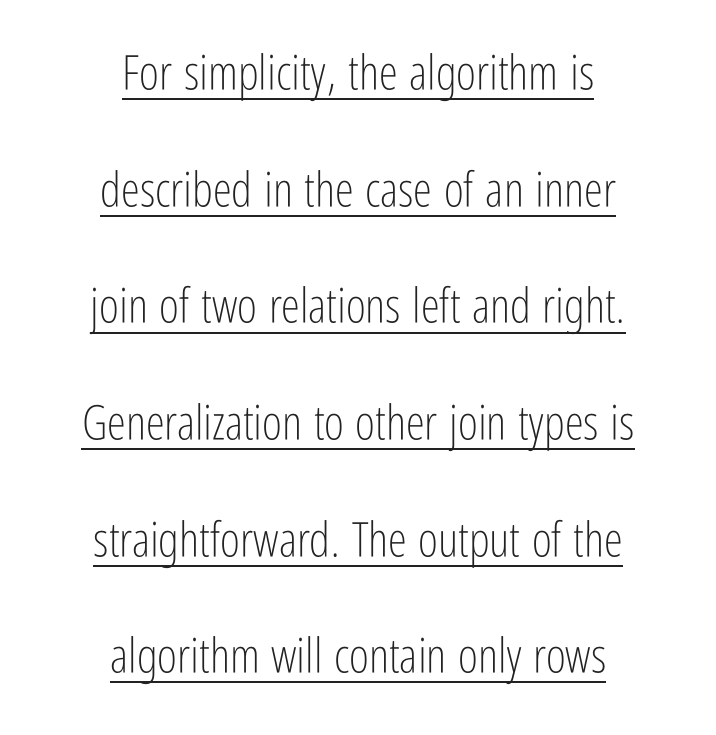
The lettering holds an erect, upright posture throughout. These lines stack symmetrically, like a column narrowing and widening about its center. What decoration does the sample have? An underline. Nothing sits at the stroke ends, so this counts as sans-serif. Do the characters align in a grid? No, the font is proportional.
